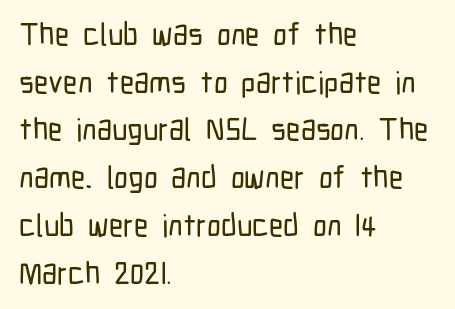
Q: Is the text italic (slanted)? A: No, it is upright.
Q: Is the typeface a serif or a sans-serif typeface? A: Sans-serif.
Q: Is the text underlined? A: No.
Q: How is the paragraph aligned? A: Left-aligned.
Q: Is the spacing between letters normal or unusually wide? A: Normal.
Q: Is the spacing between lines tight, normal or loose? A: Normal.
Q: Width (condensed, normal, or wide)? A: Condensed.
Q: Stroke contrast? A: Low.
Q: x-height? A: Medium.
Q: Monospaced? A: No.
